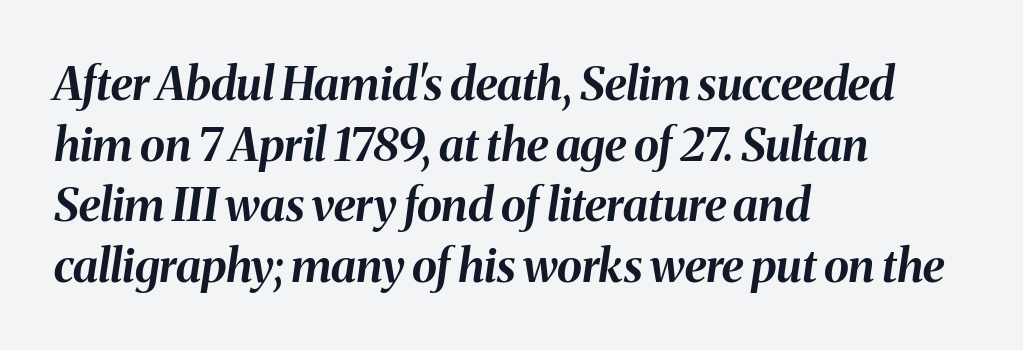
{"italic": "yes", "lean": "right", "slant_degrees": 8, "bold": "yes", "weight": "bold", "width": "normal", "stroke_contrast": "medium", "x_height": "medium", "monospaced": "no", "underline": "no", "align": "left", "line_spacing": "normal", "line_spacing_ratio": 1.32, "letter_spacing": "normal", "letter_spacing_em": 0.0, "glyph_px": 46}
